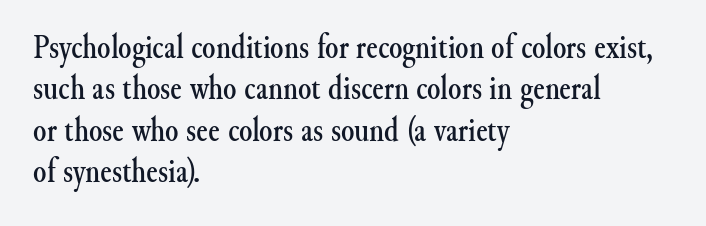
Q: Is the text italic (slanted)? A: No, it is upright.
Q: Is the typeface a serif or a sans-serif typeface? A: Serif.
Q: Is the text underlined? A: No.
Q: How is the paragraph aligned? A: Left-aligned.
Q: Is the spacing between letters normal or unusually wide? A: Normal.
Q: Width (condensed, normal, or wide)? A: Normal.
Q: Stroke contrast? A: Medium.
Q: x-height? A: Small.
Q: Monospaced? A: No.
